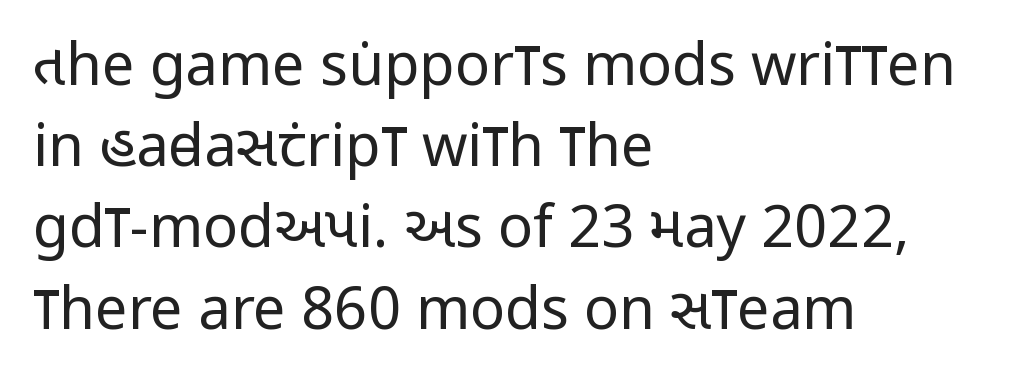
{"serif": "no", "italic": "no", "bold": "no", "weight": "regular", "width": "condensed", "stroke_contrast": "low", "x_height": "large", "monospaced": "no", "underline": "no", "align": "left", "line_spacing": "normal", "line_spacing_ratio": 1.4, "letter_spacing": "normal", "letter_spacing_em": 0.0, "glyph_px": 58}
